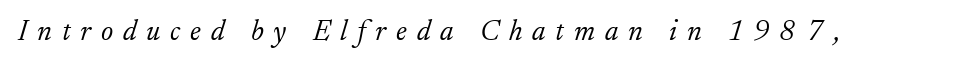
Q: Is the text bold? A: No.
Q: Is the text italic (slanted)? A: Yes, it leans right by about 17 degrees.
Q: Is the typeface a serif or a sans-serif typeface? A: Serif.
Q: Is the text underlined? A: No.
Q: Is the spacing between letters normal or unusually wide? A: Unusually wide.
Q: Width (condensed, normal, or wide)? A: Normal.
Q: Stroke contrast? A: Low.
Q: x-height? A: Small.
Q: Monospaced? A: No.
